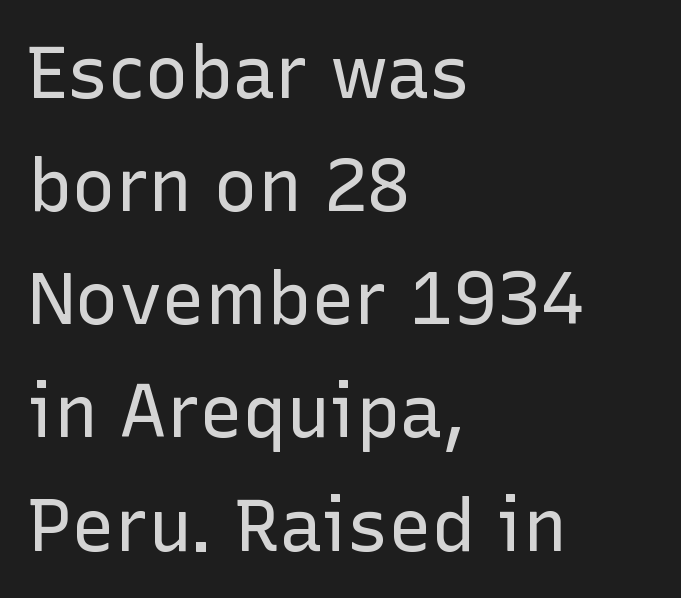
Q: Is the text bold? A: No.
Q: Is the text italic (slanted)? A: No, it is upright.
Q: Is the typeface a serif or a sans-serif typeface? A: Sans-serif.
Q: Is the text underlined? A: No.
Q: How is the paragraph aligned? A: Left-aligned.
Q: Is the spacing between letters normal or unusually wide? A: Normal.
Q: Is the spacing between lines tight, normal or loose? A: Normal.
Q: Width (condensed, normal, or wide)? A: Normal.
Q: Stroke contrast? A: Low.
Q: x-height? A: Medium.
Q: Monospaced? A: No.
